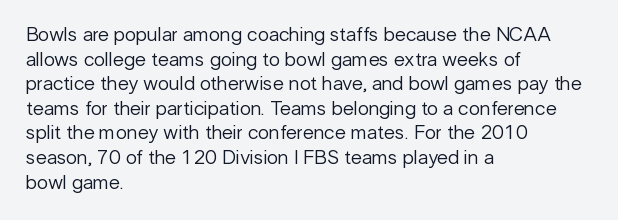
The image shows 20 px text type, upright; set left-aligned, line spacing 1.23x, normal letter spacing, not underlined.
